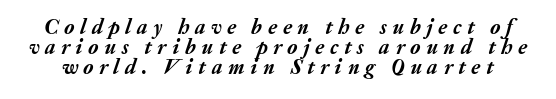
The typesetting leans heavy: a genuine bold. Just letters on the line, the space beneath them empty. Students, observe: this is what under-led, compact text looks like. Inter-character spacing is expanded well beyond the font's built-in metrics. Style check: oblique.
